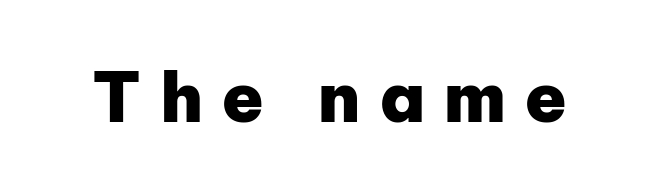
Do the characters align in a grid? No, the font is proportional. Italic? Not at all — the glyphs are vertical. Nobody drew a line under any word here. Characters follow at a spacing far wider than the type designer built in. This is sans-serif lettering, the kind often seen on screens and signage.
